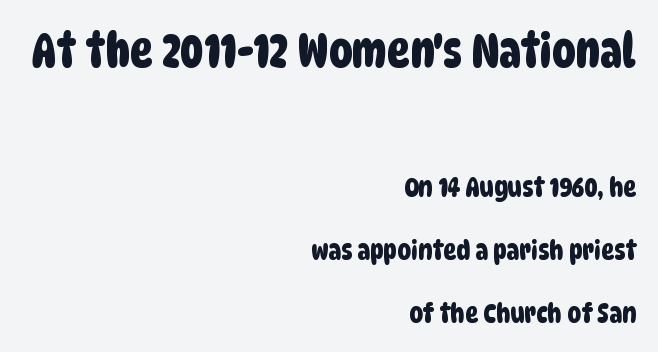
The text block is weighted toward the right margin, trailing off unevenly leftward. Does the leading feel generous? Absolutely, it's lavish. Examine the stroke ends and you'll find no serifs. The rendering keeps characters at their native spacing. Is this a fixed-width face? No — the glyphs have proportional, varying widths. The letters in the upper block stand taller than those in the block below.
